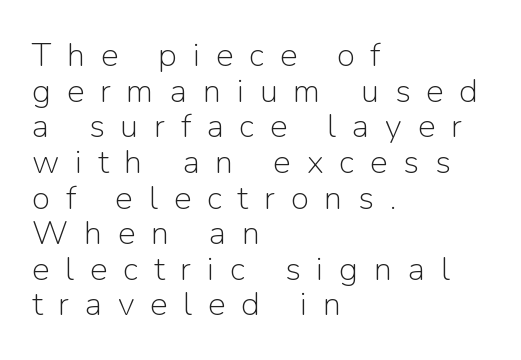
You could not count columns in this text — the font is proportionally spaced. The weight tops out at a normal text grade. The words here are not underlined. Left-aligned paragraph, ragged on the right. A typesetter would call this heavily tracked-out type. The passage shown stacks its lines with hardly any gap.
